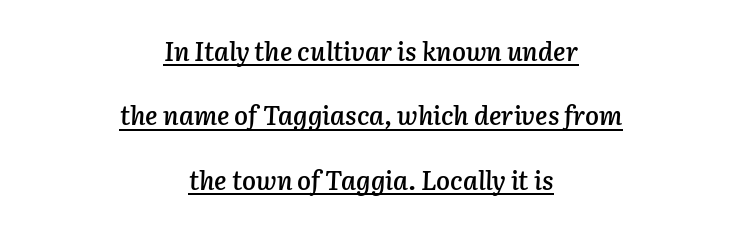
{"italic": "yes", "lean": "right", "slant_degrees": 3, "bold": "semi", "underline": "yes", "align": "center", "line_spacing": "loose", "line_spacing_ratio": 2.48, "letter_spacing": "normal", "letter_spacing_em": 0.0, "glyph_px": 26}
